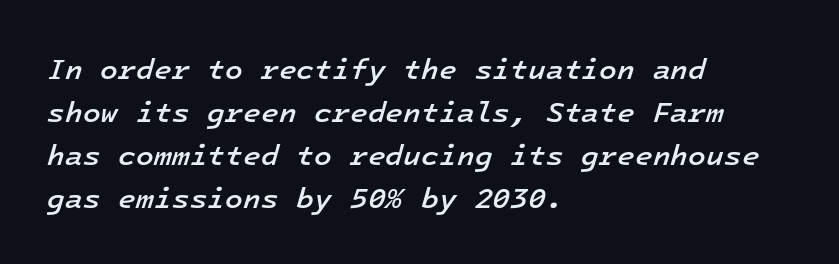
{"italic": "yes", "lean": "right", "slant_degrees": 16, "bold": "semi", "weight": "semibold", "width": "normal", "stroke_contrast": "low", "x_height": "medium", "monospaced": "yes", "underline": "no", "align": "left", "line_spacing": "normal", "line_spacing_ratio": 1.48, "letter_spacing": "normal", "letter_spacing_em": 0.0, "glyph_px": 29}
